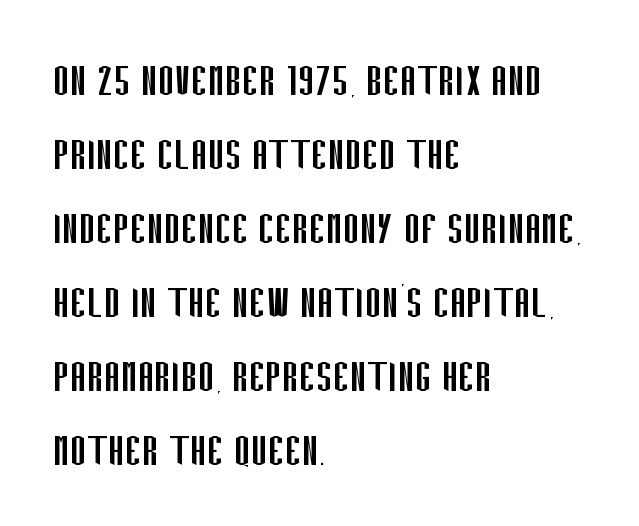
You could not count columns in this text — the font is proportionally spaced. Examine the stroke ends and you'll find no serifs. In terms of posture, this sample is upright. Heaviness? Minimal to ordinary, like unemphasized prose.
